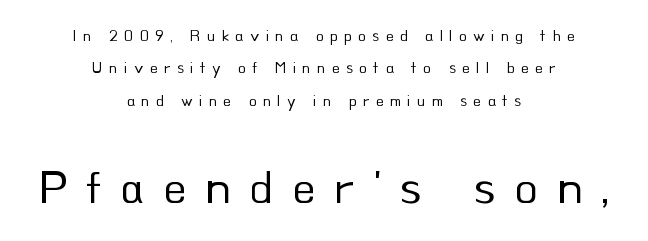
{"serif": "no", "italic": "no", "bold": "no", "weight": "regular", "width": "normal", "stroke_contrast": "low", "x_height": "small", "monospaced": "no", "underline": "no", "align": "center", "line_spacing": "loose", "line_spacing_ratio": 2.02, "letter_spacing": "wide", "letter_spacing_em": 0.39, "larger_block": "second", "size_ratio": 3.0, "glyph_px": 48}
